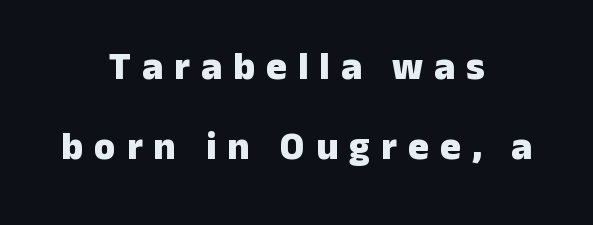
The image shows 39 px heavy sans-serif type, upright; set centered, loose line spacing (2.05x), unusually wide letter spacing (+0.28 em), not underlined; low stroke contrast and a medium x-height.
